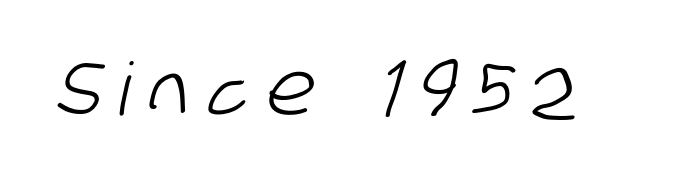
The type family on display is of the sans-serif kind. These lines are rendered in a variable-pitch font. Tracking value appears strongly positive — letters spread wide. Has an underline been added? It has not.
